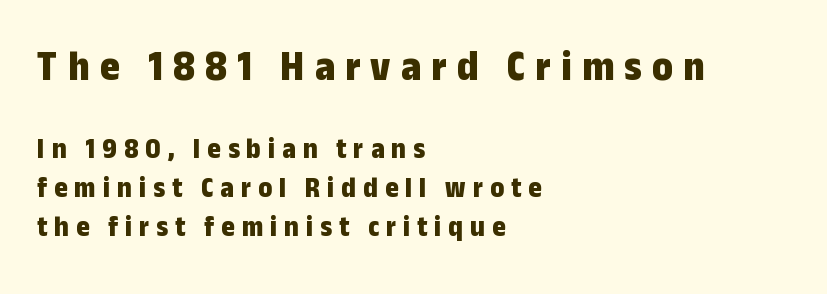
{"serif": "no", "italic": "no", "bold": "yes", "weight": "bold", "width": "condensed", "stroke_contrast": "low", "x_height": "medium", "monospaced": "no", "underline": "no", "align": "left", "line_spacing": "normal", "line_spacing_ratio": 1.34, "letter_spacing": "wide", "letter_spacing_em": 0.24, "larger_block": "first", "size_ratio": 1.48, "glyph_px": 43}
